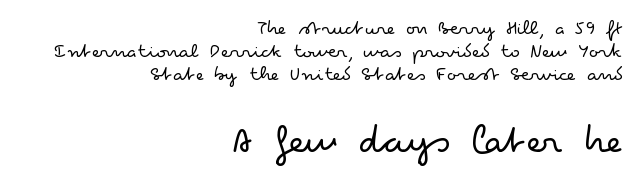
{"serif": "no", "italic": "no", "bold": "no", "weight": "light", "width": "wide", "stroke_contrast": "low", "x_height": "small", "monospaced": "no", "underline": "no", "align": "right", "line_spacing": "tight", "line_spacing_ratio": 1.05, "letter_spacing": "normal", "letter_spacing_em": 0.0, "larger_block": "second", "size_ratio": 1.95, "glyph_px": 43}
